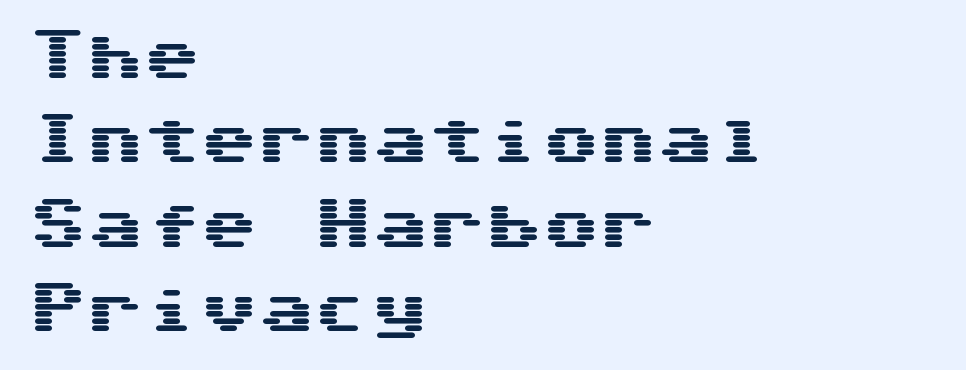
The image shows 57 px wide sans-serif type, upright; set left-aligned, normal line spacing (1.48x), normal letter spacing, not underlined; medium stroke contrast and a medium x-height.
